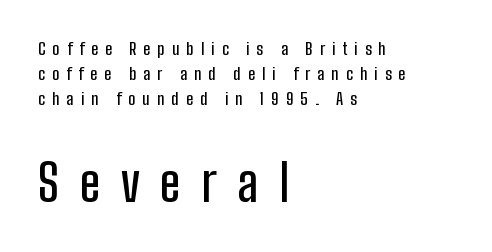
The image shows 50 px condensed sans-serif type, upright; set left-aligned, normal line spacing (1.46x), unusually wide letter spacing (+0.41 em), not underlined; the second (bottom) block is 2.94x larger; low stroke contrast and a medium x-height.
